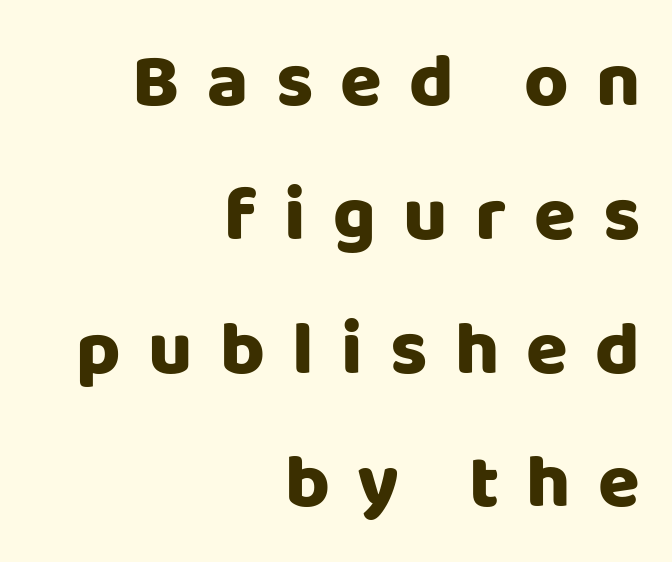
The image shows 76 px sans-serif type, upright; set right-aligned, line spacing 1.76x, unusually wide letter spacing (+0.36 em), not underlined; low stroke contrast and a large x-height.
